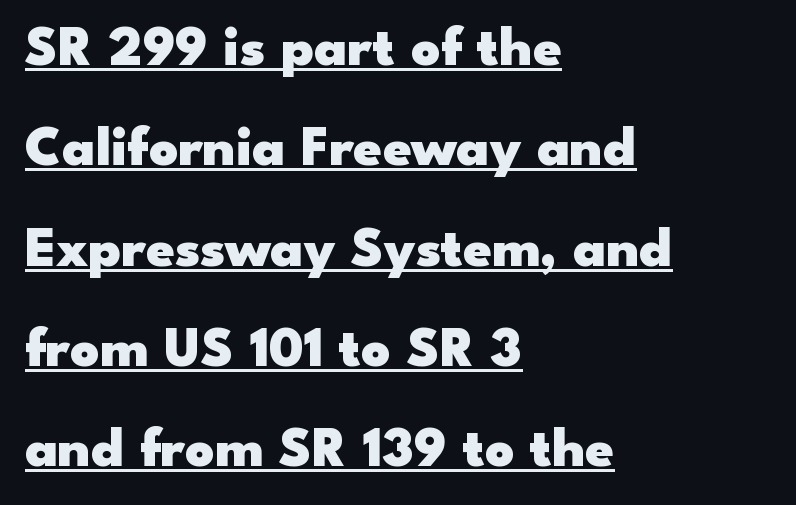
The lines are quadded left. The rendering uses the underline text-decoration. Upright lettering throughout. The typesetting leans heavy: a genuine bold. Looks like regular typesetting: each glyph gets only the width it needs. The passage shown is typeset with a sans-serif family.
